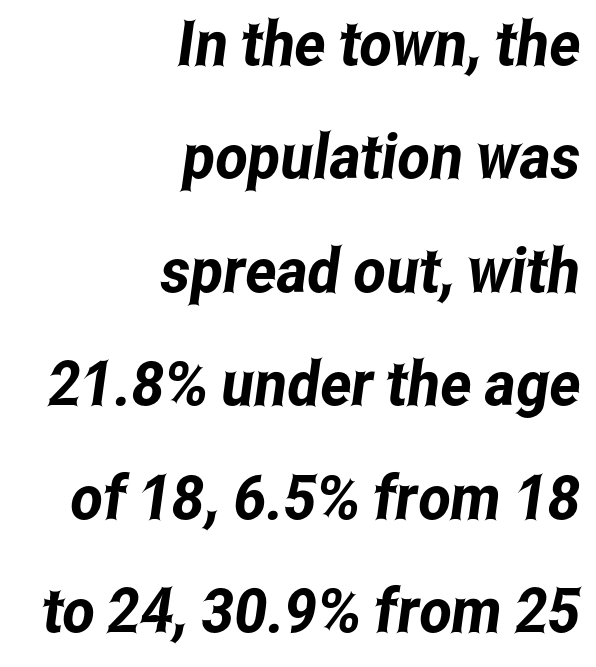
Q: Is the typeface a serif or a sans-serif typeface? A: Sans-serif.
Q: Is the text underlined? A: No.
Q: How is the paragraph aligned? A: Right-aligned.
Q: Is the spacing between letters normal or unusually wide? A: Normal.
Q: Width (condensed, normal, or wide)? A: Condensed.
Q: Stroke contrast? A: Low.
Q: x-height? A: Medium.
Q: Monospaced? A: No.
